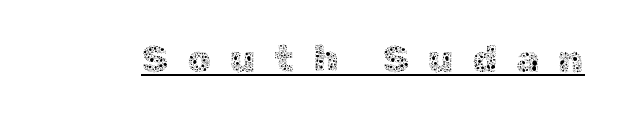
{"italic": "no", "bold": "no", "weight": "thin", "width": "normal", "x_height": "medium", "monospaced": "no", "underline": "yes", "letter_spacing": "wide", "letter_spacing_em": 0.49, "glyph_px": 38}
